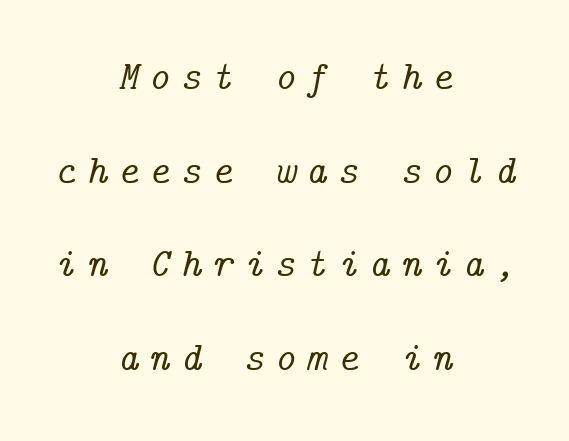
{"serif": "yes", "italic": "yes", "lean": "right", "slant_degrees": 14, "width": "normal", "stroke_contrast": "low", "x_height": "medium", "underline": "no", "align": "center", "line_spacing": "loose", "line_spacing_ratio": 2.34, "letter_spacing": "wide", "letter_spacing_em": 0.26, "glyph_px": 40}
